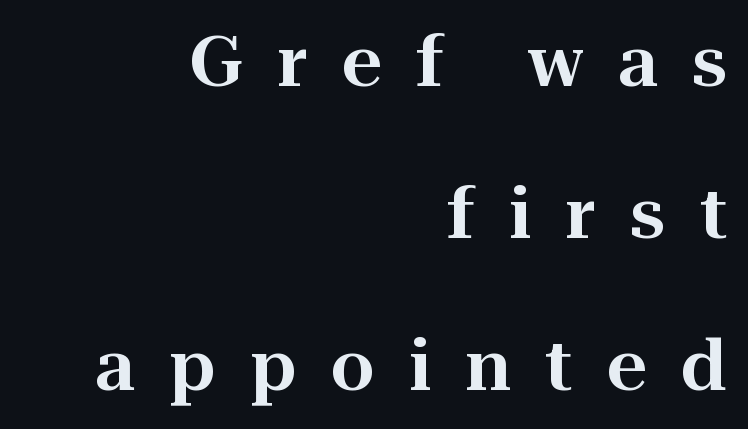
Q: Is the text italic (slanted)? A: No, it is upright.
Q: Is the typeface a serif or a sans-serif typeface? A: Serif.
Q: Is the text underlined? A: No.
Q: How is the paragraph aligned? A: Right-aligned.
Q: Is the spacing between letters normal or unusually wide? A: Unusually wide.
Q: Is the spacing between lines tight, normal or loose? A: Loose.
Q: Width (condensed, normal, or wide)? A: Normal.
Q: Stroke contrast? A: High.
Q: x-height? A: Medium.
Q: Monospaced? A: No.
